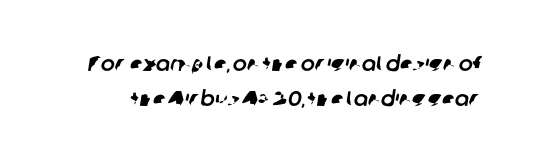
{"underline": "no", "line_spacing": "normal", "line_spacing_ratio": 1.68, "letter_spacing": "normal", "letter_spacing_em": 0.0, "glyph_px": 21}
